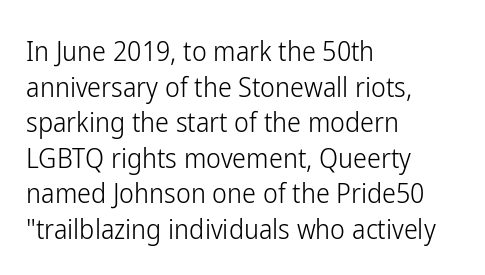
The image shows 28 px light, condensed sans-serif type, upright; set left-aligned, normal line spacing (1.27x), normal letter spacing, not underlined; low stroke contrast and a medium x-height.
